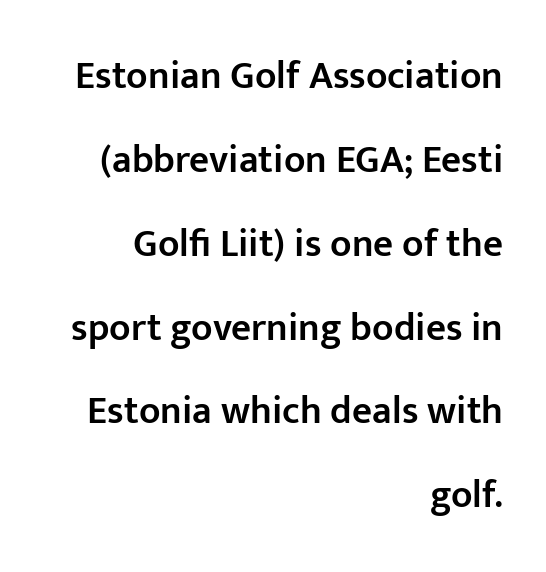
The image shows 39 px semibold sans-serif type, upright; set right-aligned, loose line spacing (2.15x), normal letter spacing, not underlined; low stroke contrast and a medium x-height.
